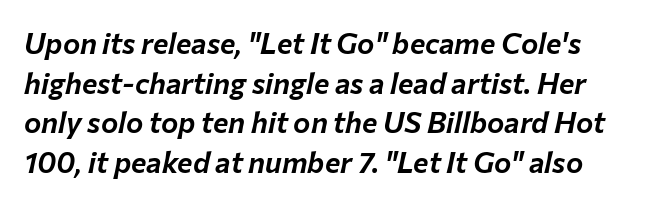
Q: Is the text italic (slanted)? A: Yes, it leans right by about 12 degrees.
Q: Is the text underlined? A: No.
Q: How is the paragraph aligned? A: Left-aligned.
Q: Is the spacing between letters normal or unusually wide? A: Normal.
Q: Is the spacing between lines tight, normal or loose? A: Normal.
Q: Width (condensed, normal, or wide)? A: Normal.
Q: Stroke contrast? A: Low.
Q: x-height? A: Medium.
Q: Monospaced? A: No.
